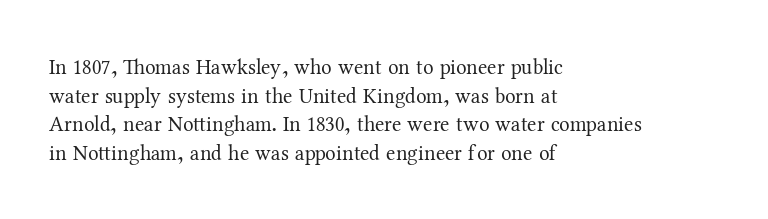
{"italic": "no", "bold": "no", "underline": "no", "align": "left", "line_spacing": "normal", "line_spacing_ratio": 1.36, "letter_spacing": "normal", "letter_spacing_em": 0.0, "glyph_px": 21}
